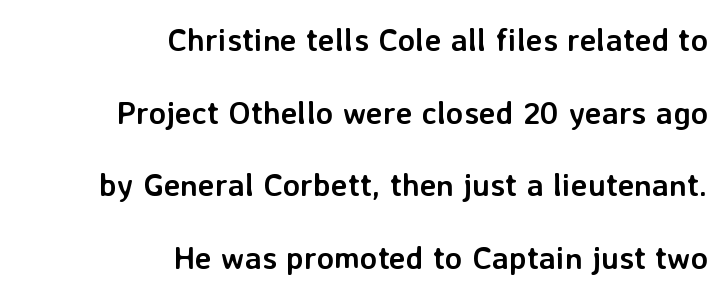
The line-height multiplier appears high, well above default. Letters rest on an invisible, unmarked baseline. Is there any slant? The stems are plumb. The face used here is proportionally spaced, like ordinary book or web type. You'd pick this weight for a headline — it's a proper bold.
